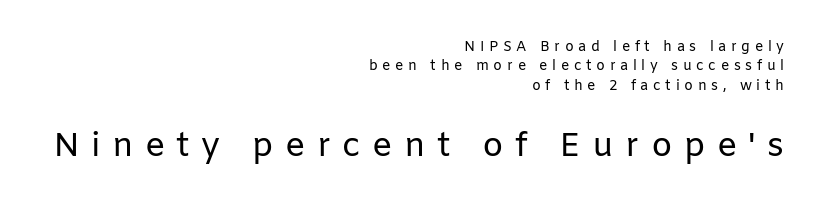
{"serif": "no", "italic": "no", "bold": "no", "weight": "regular", "width": "normal", "stroke_contrast": "low", "x_height": "medium", "monospaced": "no", "underline": "no", "align": "right", "line_spacing": "normal", "line_spacing_ratio": 1.39, "letter_spacing": "wide", "letter_spacing_em": 0.33, "larger_block": "second", "size_ratio": 2.43, "glyph_px": 34}
